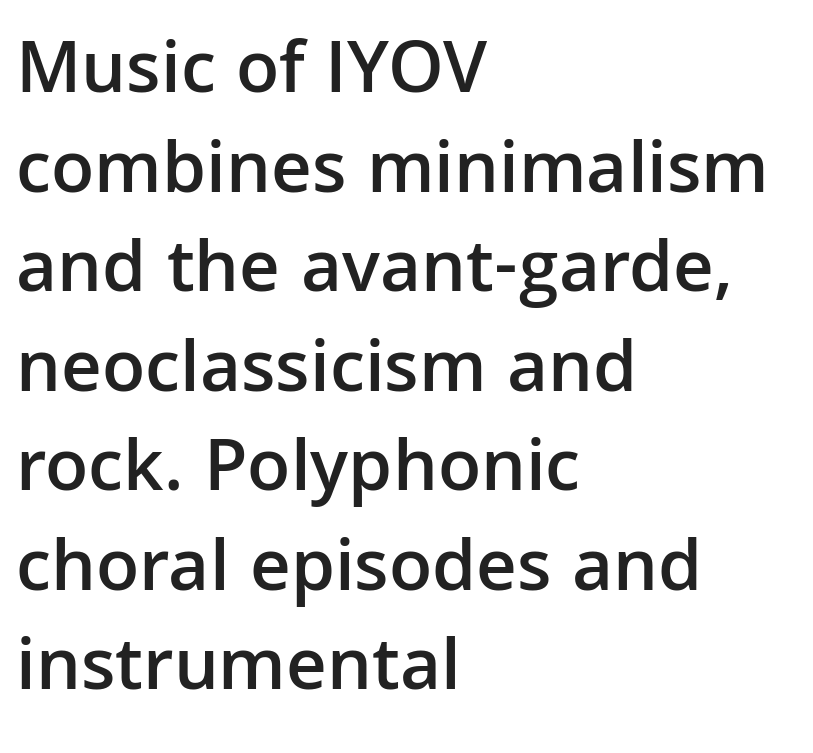
Compared with typical body copy, the letter spacing here is the same. Looks like regular typesetting: each glyph gets only the width it needs. The lines in this sample share a left origin and differ only in where they stop. Rule under the text: the space is simply empty.
